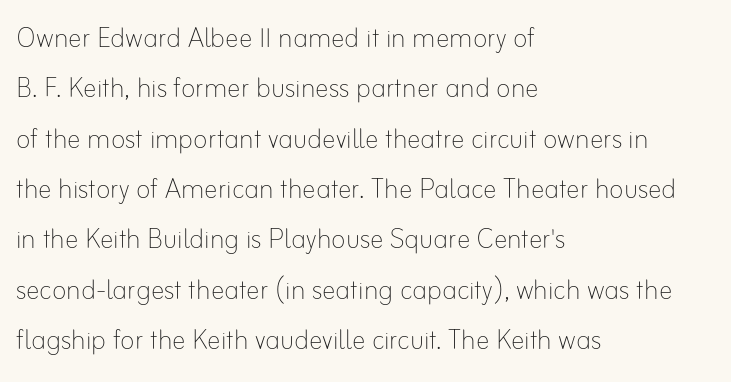
The image shows 34 px thin type, upright; set left-aligned, normal line spacing (1.48x), normal letter spacing, not underlined; low stroke contrast and a small x-height.
